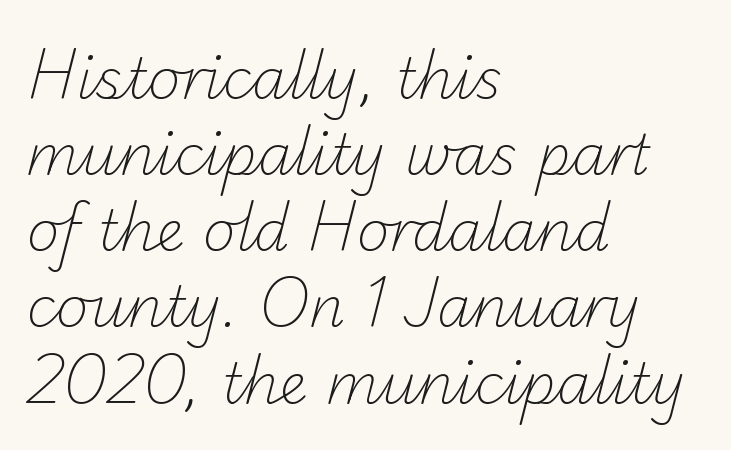
Q: Is the text bold? A: No.
Q: Is the typeface a serif or a sans-serif typeface? A: Sans-serif.
Q: Is the text underlined? A: No.
Q: How is the paragraph aligned? A: Left-aligned.
Q: Is the spacing between letters normal or unusually wide? A: Normal.
Q: Is the spacing between lines tight, normal or loose? A: Normal.
Q: Width (condensed, normal, or wide)? A: Normal.
Q: Stroke contrast? A: Low.
Q: x-height? A: Small.
Q: Monospaced? A: No.
